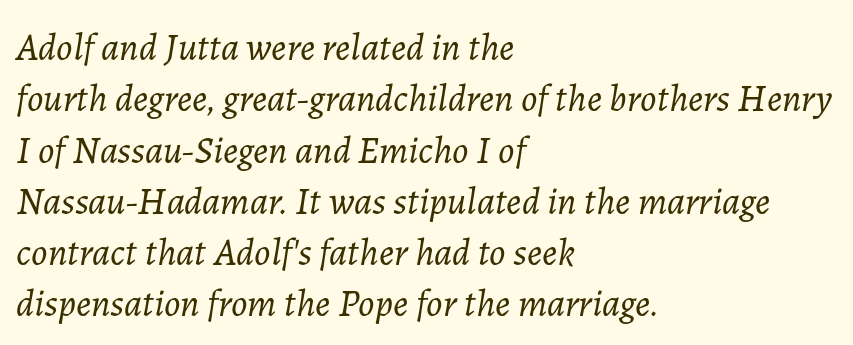
The passage shown is typed in a proportional face where columns would drift. Underlining? Definitely not there. Alignment: flush left. This sample uses plain, unmodified letter spacing. The typesetting does not lean heavy: it is not bold.
